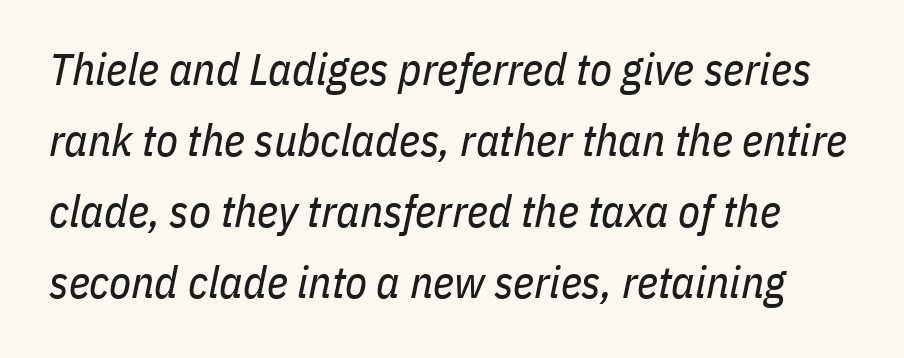
{"italic": "yes", "lean": "right", "slant_degrees": 11, "bold": "no", "weight": "regular", "width": "condensed", "stroke_contrast": "low", "x_height": "medium", "monospaced": "no", "underline": "no", "line_spacing": "normal", "line_spacing_ratio": 1.58, "letter_spacing": "normal", "letter_spacing_em": 0.0, "glyph_px": 45}
